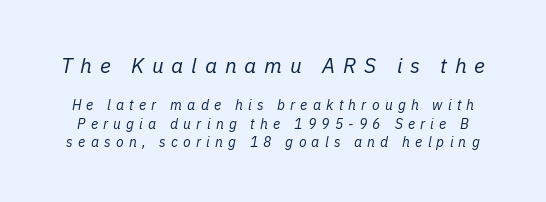
Q: Is the text bold? A: No.
Q: Is the text italic (slanted)? A: Yes, it leans right by about 11 degrees.
Q: Is the text underlined? A: No.
Q: Is the spacing between letters normal or unusually wide? A: Unusually wide.
Q: Is the spacing between lines tight, normal or loose? A: Normal.
Q: Which block of text is set in a larger size, the first (top) or the second (bottom)? A: The first (top) one.
